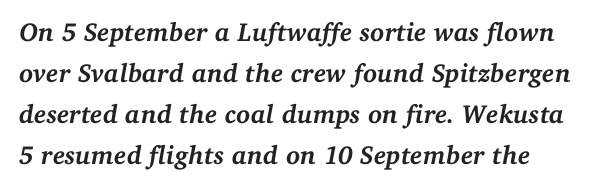
The words here are not underlined. There is no visible air inserted between adjacent glyphs. There's an unmistakable incline to the writing here. The rendering uses a moderate line-height, typical for paragraphs. You'd pick this weight for a headline — it's a proper bold.
